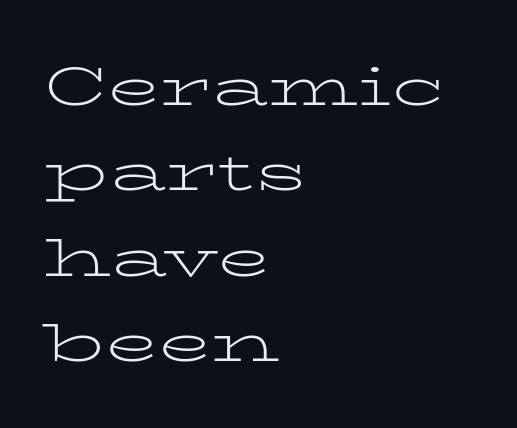
Q: Is the text bold? A: No.
Q: Is the text italic (slanted)? A: No, it is upright.
Q: Is the typeface a serif or a sans-serif typeface? A: Serif.
Q: Is the text underlined? A: No.
Q: How is the paragraph aligned? A: Left-aligned.
Q: Is the spacing between letters normal or unusually wide? A: Normal.
Q: Is the spacing between lines tight, normal or loose? A: Normal.
Q: Width (condensed, normal, or wide)? A: Wide.
Q: Stroke contrast? A: Low.
Q: x-height? A: Medium.
Q: Monospaced? A: No.
